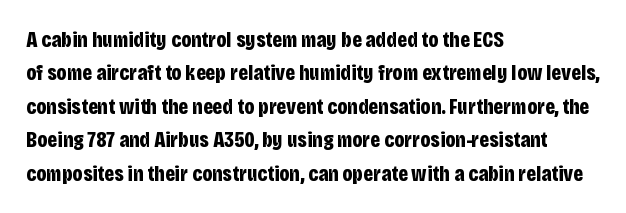
Q: Is the text bold? A: Yes.
Q: Is the text italic (slanted)? A: No, it is upright.
Q: Is the text underlined? A: No.
Q: How is the paragraph aligned? A: Left-aligned.
Q: Is the spacing between letters normal or unusually wide? A: Normal.
Q: Is the spacing between lines tight, normal or loose? A: Normal.
